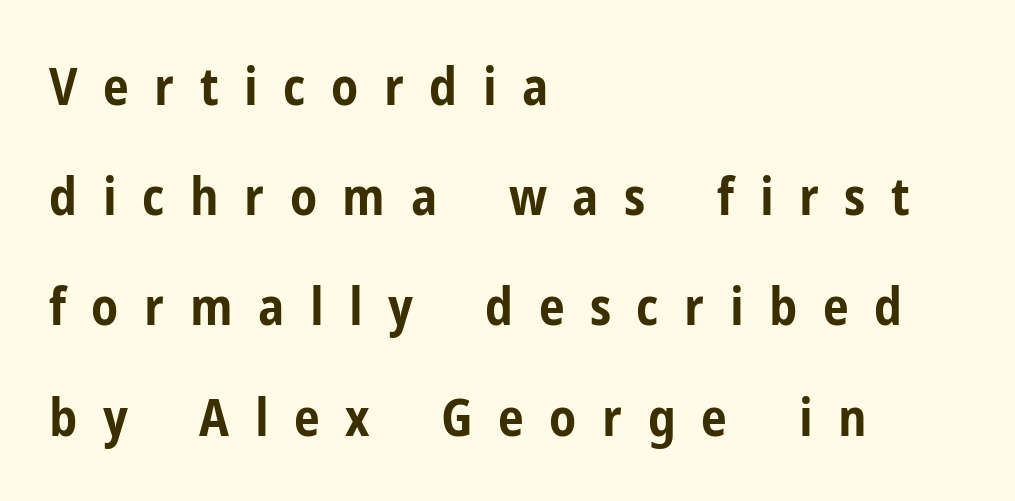
The image shows 52 px bold, condensed sans-serif type, upright; set left-aligned, loose line spacing (2.12x), unusually wide letter spacing (+0.49 em), not underlined; low stroke contrast and a medium x-height.
